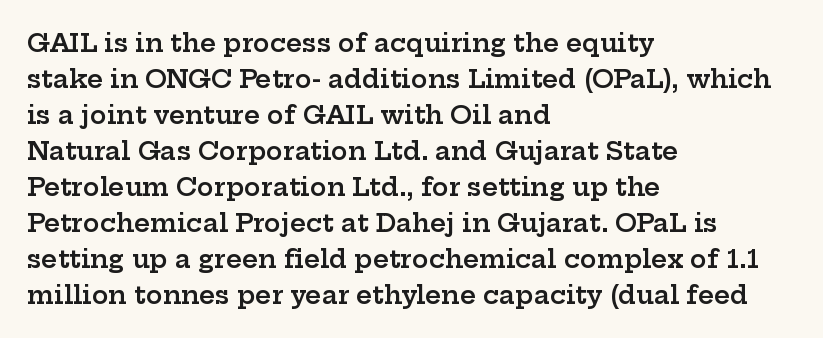
{"italic": "no", "bold": "semi", "underline": "no", "align": "left", "line_spacing": "normal", "line_spacing_ratio": 1.44, "letter_spacing": "normal", "letter_spacing_em": 0.0, "glyph_px": 25}
